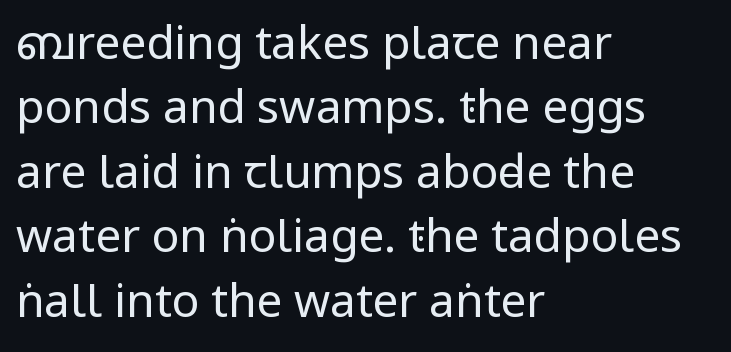
Q: Is the text bold? A: No.
Q: Is the text italic (slanted)? A: No, it is upright.
Q: Is the typeface a serif or a sans-serif typeface? A: Sans-serif.
Q: Is the text underlined? A: No.
Q: How is the paragraph aligned? A: Left-aligned.
Q: Is the spacing between letters normal or unusually wide? A: Normal.
Q: Is the spacing between lines tight, normal or loose? A: Normal.
Q: Width (condensed, normal, or wide)? A: Condensed.
Q: Stroke contrast? A: Low.
Q: x-height? A: Large.
Q: Monospaced? A: No.
